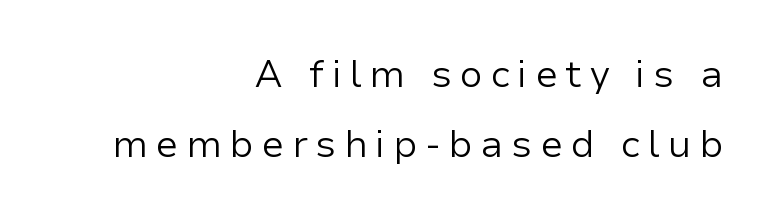
Q: Is the text bold? A: No.
Q: Is the text italic (slanted)? A: No, it is upright.
Q: Is the typeface a serif or a sans-serif typeface? A: Sans-serif.
Q: Is the text underlined? A: No.
Q: How is the paragraph aligned? A: Right-aligned.
Q: Is the spacing between letters normal or unusually wide? A: Unusually wide.
Q: Width (condensed, normal, or wide)? A: Normal.
Q: Stroke contrast? A: Low.
Q: x-height? A: Medium.
Q: Monospaced? A: No.
